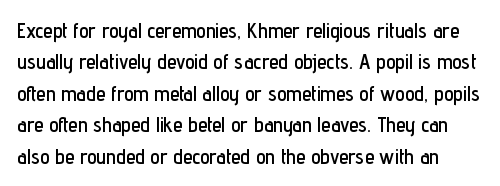
The image shows 21 px text type, upright; set normal line spacing (1.5x), normal letter spacing, not underlined.
